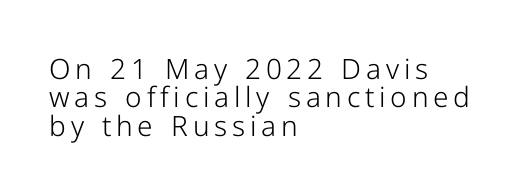
Q: Is the text bold? A: No.
Q: Is the text italic (slanted)? A: No, it is upright.
Q: Is the typeface a serif or a sans-serif typeface? A: Sans-serif.
Q: Is the text underlined? A: No.
Q: How is the paragraph aligned? A: Left-aligned.
Q: Is the spacing between lines tight, normal or loose? A: Tight.
Q: Width (condensed, normal, or wide)? A: Normal.
Q: Stroke contrast? A: Low.
Q: x-height? A: Medium.
Q: Monospaced? A: No.
